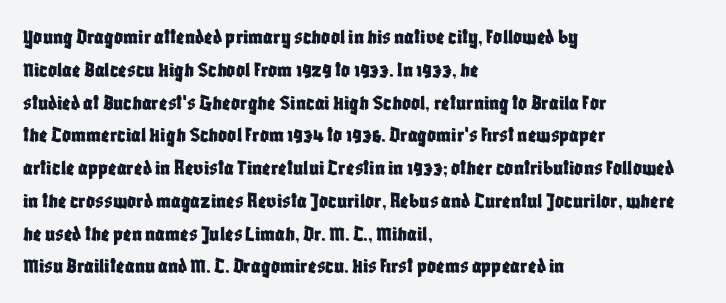
{"italic": "no", "underline": "no", "align": "left", "line_spacing": "normal", "line_spacing_ratio": 1.49, "letter_spacing": "normal", "letter_spacing_em": 0.0, "glyph_px": 22}
